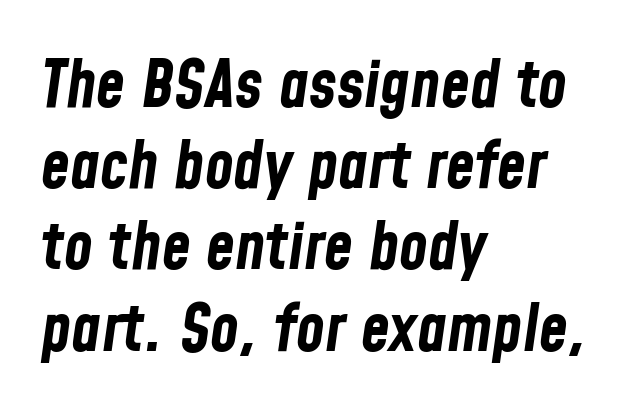
Q: Is the text bold? A: Yes.
Q: Is the text italic (slanted)? A: Yes, it leans right by about 8 degrees.
Q: Is the text underlined? A: No.
Q: How is the paragraph aligned? A: Left-aligned.
Q: Is the spacing between letters normal or unusually wide? A: Normal.
Q: Width (condensed, normal, or wide)? A: Condensed.
Q: Stroke contrast? A: Low.
Q: x-height? A: Medium.
Q: Monospaced? A: No.
